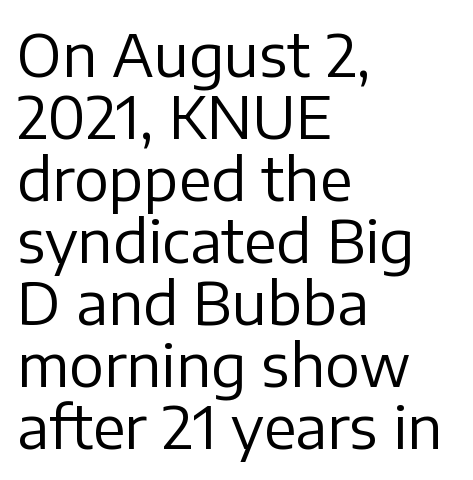
Default kerning and tracking; the words read as compact shapes. Summary of vertical rhythm: compact, with narrow interline spacing. Serif or sans? Sans — the stroke terminals are bare. Do the letters lean? They stand straight. Think of a printed novel: that variable character pitch is what you see here.
